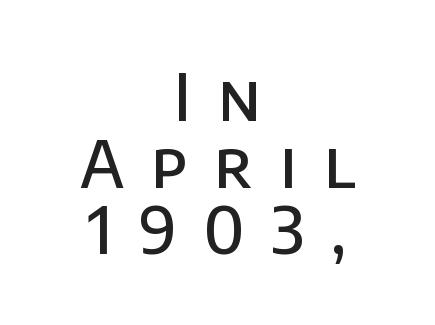
The passage shown is not underscored anywhere. Strokes here are thickened, but only to semibold level. The passage shown is typed in a proportional face where columns would drift. The letterforms stand isolated, each surrounded by extra space. In terms of letterform style, serifs are entirely absent.
